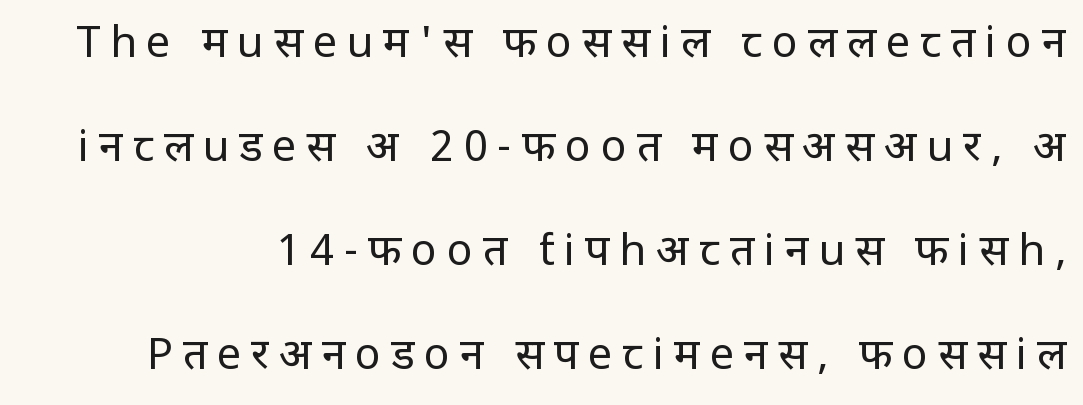
{"serif": "no", "italic": "no", "bold": "no", "weight": "regular", "width": "condensed", "stroke_contrast": "low", "x_height": "large", "monospaced": "no", "underline": "no", "line_spacing": "loose", "line_spacing_ratio": 2.42, "letter_spacing": "wide", "letter_spacing_em": 0.23, "glyph_px": 43}
